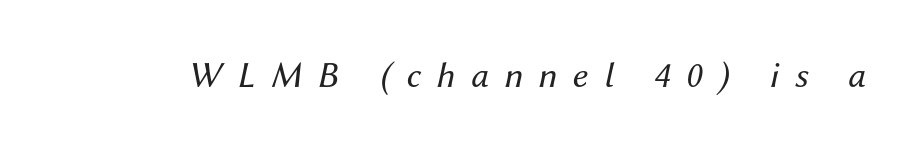
{"italic": "yes", "lean": "right", "slant_degrees": 12, "bold": "no", "weight": "regular", "width": "normal", "stroke_contrast": "medium", "x_height": "medium", "monospaced": "no", "underline": "no", "letter_spacing": "wide", "letter_spacing_em": 0.42, "glyph_px": 37}
